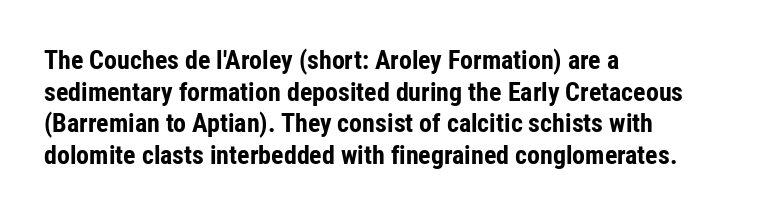
Q: Is the text bold? A: Yes.
Q: Is the text italic (slanted)? A: No, it is upright.
Q: Is the text underlined? A: No.
Q: How is the paragraph aligned? A: Left-aligned.
Q: Is the spacing between letters normal or unusually wide? A: Normal.
